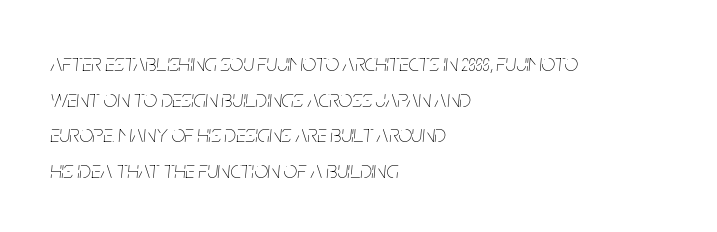
The image shows 24 px text type, italic (leaning right); set left-aligned, normal line spacing (1.48x), normal letter spacing, not underlined.
